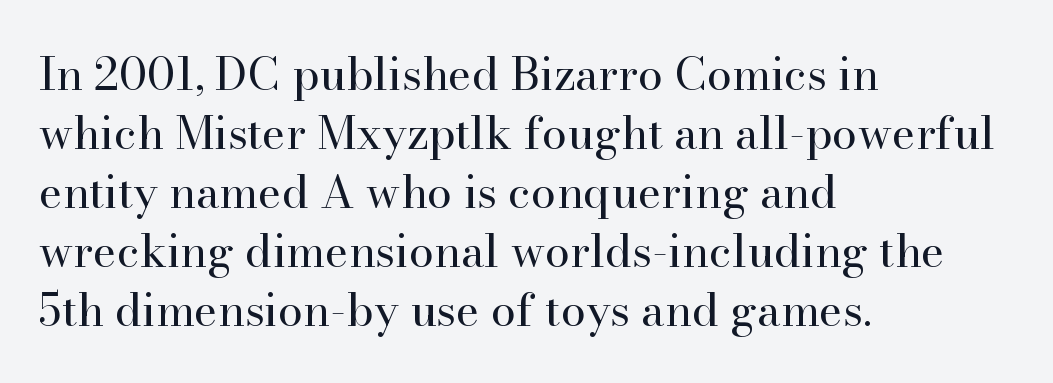
Q: Is the text bold? A: No.
Q: Is the text italic (slanted)? A: No, it is upright.
Q: Is the typeface a serif or a sans-serif typeface? A: Serif.
Q: Is the text underlined? A: No.
Q: How is the paragraph aligned? A: Left-aligned.
Q: Is the spacing between letters normal or unusually wide? A: Normal.
Q: Is the spacing between lines tight, normal or loose? A: Normal.
Q: Width (condensed, normal, or wide)? A: Normal.
Q: Stroke contrast? A: High.
Q: x-height? A: Small.
Q: Monospaced? A: No.
